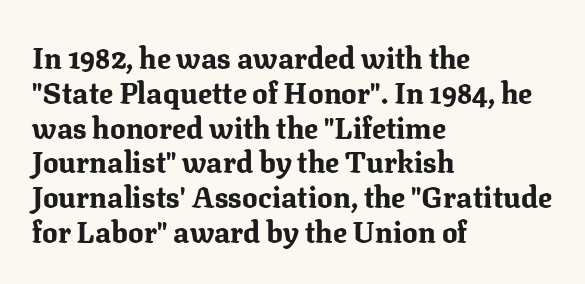
{"serif": "yes", "italic": "no", "bold": "yes", "weight": "bold", "width": "normal", "stroke_contrast": "medium", "x_height": "medium", "monospaced": "no", "underline": "no", "align": "left", "line_spacing_ratio": 1.2, "letter_spacing": "normal", "letter_spacing_em": 0.0, "glyph_px": 29}
